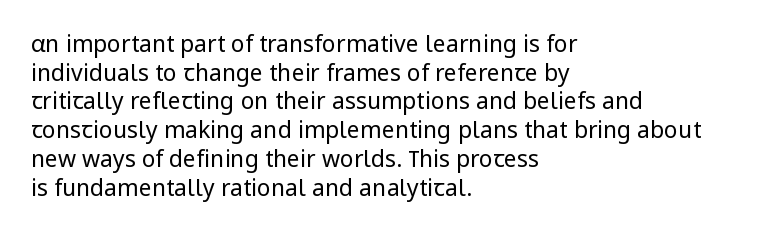
Q: Is the text bold? A: No.
Q: Is the text italic (slanted)? A: No, it is upright.
Q: Is the text underlined? A: No.
Q: How is the paragraph aligned? A: Left-aligned.
Q: Is the spacing between letters normal or unusually wide? A: Normal.
Q: Is the spacing between lines tight, normal or loose? A: Normal.
